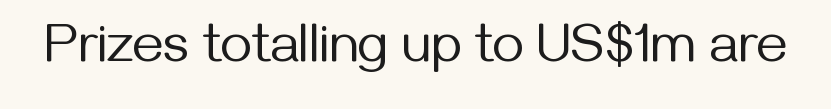
Q: Is the text bold? A: No.
Q: Is the text italic (slanted)? A: No, it is upright.
Q: Is the typeface a serif or a sans-serif typeface? A: Sans-serif.
Q: Is the text underlined? A: No.
Q: Is the spacing between letters normal or unusually wide? A: Normal.
Q: Width (condensed, normal, or wide)? A: Normal.
Q: Stroke contrast? A: Medium.
Q: x-height? A: Medium.
Q: Monospaced? A: No.
